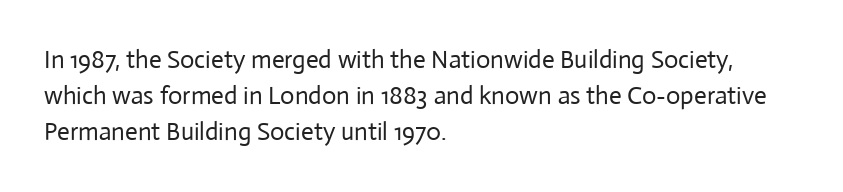
The cut favours lightness, reaching ordinary text weight at its darkest. Left-aligned paragraph, ragged on the right. There is no visible air inserted between adjacent glyphs. Has an underline been added? It has not. Upright lettering throughout. Leading matches the norm, producing a regular column.
